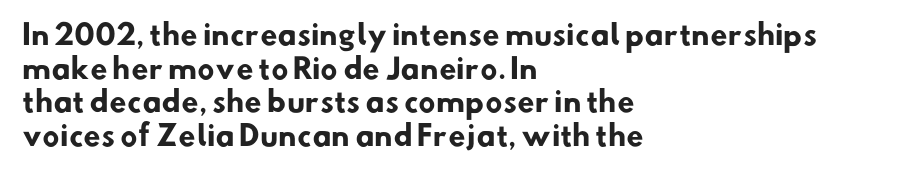
Q: Is the text bold? A: Yes.
Q: Is the typeface a serif or a sans-serif typeface? A: Sans-serif.
Q: Is the text underlined? A: No.
Q: How is the paragraph aligned? A: Left-aligned.
Q: Is the spacing between letters normal or unusually wide? A: Normal.
Q: Width (condensed, normal, or wide)? A: Normal.
Q: Stroke contrast? A: Low.
Q: x-height? A: Small.
Q: Monospaced? A: No.
